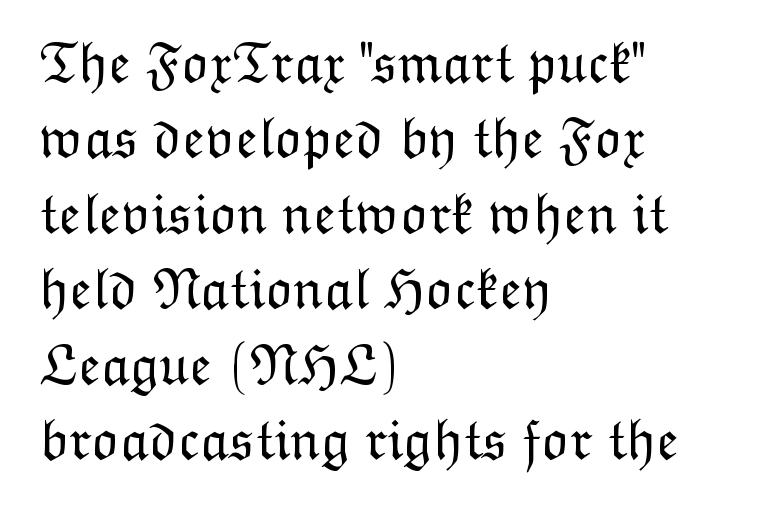
Q: Is the text bold? A: No.
Q: Is the text italic (slanted)? A: No, it is upright.
Q: Is the text underlined? A: No.
Q: How is the paragraph aligned? A: Left-aligned.
Q: Is the spacing between letters normal or unusually wide? A: Normal.
Q: Is the spacing between lines tight, normal or loose? A: Normal.
Q: Width (condensed, normal, or wide)? A: Normal.
Q: Stroke contrast? A: Low.
Q: x-height? A: Medium.
Q: Monospaced? A: No.
